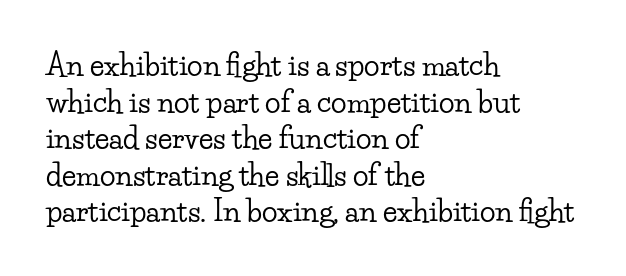
The image shows 29 px wide serif type, upright; set left-aligned, normal line spacing (1.26x), normal letter spacing, not underlined; low stroke contrast and a small x-height.
